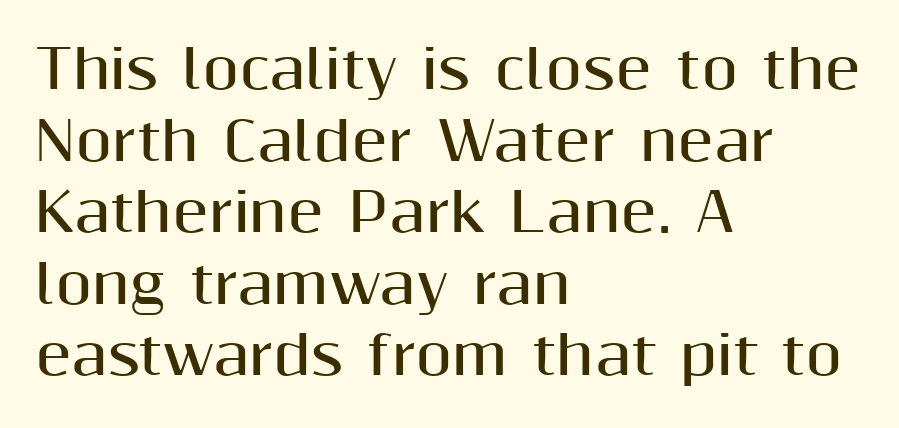
Q: Is the text bold? A: Yes.
Q: Is the text italic (slanted)? A: No, it is upright.
Q: Is the typeface a serif or a sans-serif typeface? A: Sans-serif.
Q: Is the text underlined? A: No.
Q: How is the paragraph aligned? A: Left-aligned.
Q: Is the spacing between letters normal or unusually wide? A: Normal.
Q: Is the spacing between lines tight, normal or loose? A: Normal.
Q: Width (condensed, normal, or wide)? A: Normal.
Q: Stroke contrast? A: Medium.
Q: x-height? A: Medium.
Q: Monospaced? A: No.
